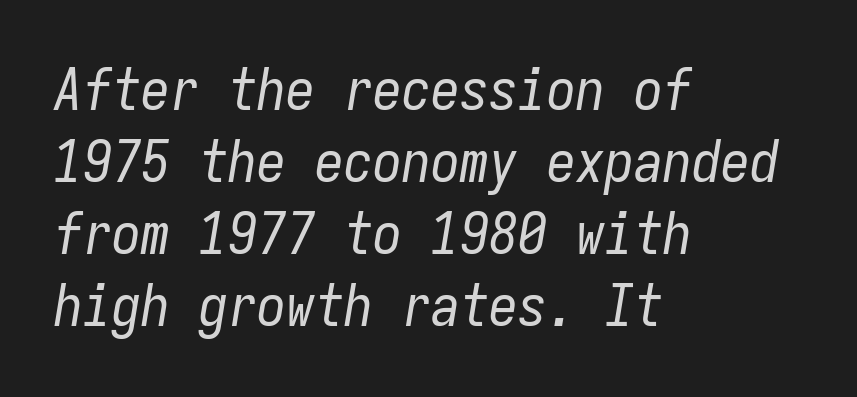
{"italic": "yes", "lean": "right", "slant_degrees": 9, "bold": "no", "weight": "regular", "width": "condensed", "stroke_contrast": "low", "x_height": "medium", "monospaced": "yes", "underline": "no", "align": "left", "line_spacing_ratio": 1.24, "letter_spacing": "normal", "letter_spacing_em": 0.0, "glyph_px": 58}
